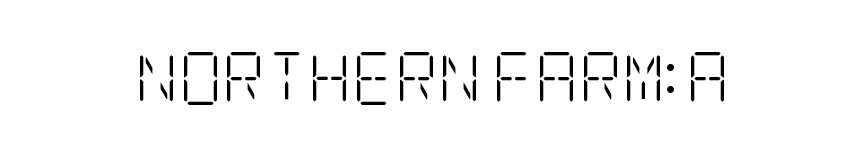
Q: Is the text bold? A: No.
Q: Is the text italic (slanted)? A: No, it is upright.
Q: Is the typeface a serif or a sans-serif typeface? A: Serif.
Q: Is the text underlined? A: No.
Q: Is the spacing between letters normal or unusually wide? A: Normal.
Q: Width (condensed, normal, or wide)? A: Condensed.
Q: Stroke contrast? A: Low.
Q: x-height? A: Large.
